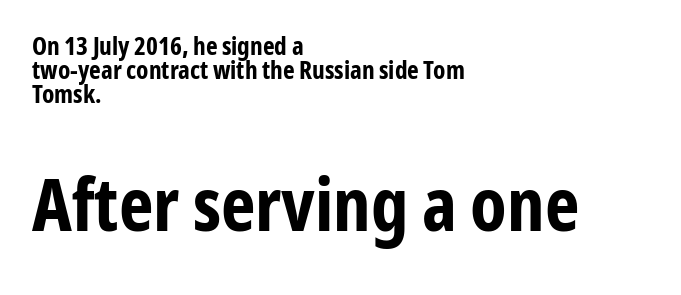
Q: Is the text bold? A: Yes.
Q: Is the text italic (slanted)? A: No, it is upright.
Q: Is the typeface a serif or a sans-serif typeface? A: Sans-serif.
Q: Is the text underlined? A: No.
Q: How is the paragraph aligned? A: Left-aligned.
Q: Is the spacing between letters normal or unusually wide? A: Normal.
Q: Is the spacing between lines tight, normal or loose? A: Tight.
Q: Which block of text is set in a larger size, the first (top) or the second (bottom)? A: The second (bottom) one.
Q: Width (condensed, normal, or wide)? A: Condensed.
Q: Stroke contrast? A: Low.
Q: x-height? A: Medium.
Q: Monospaced? A: No.
